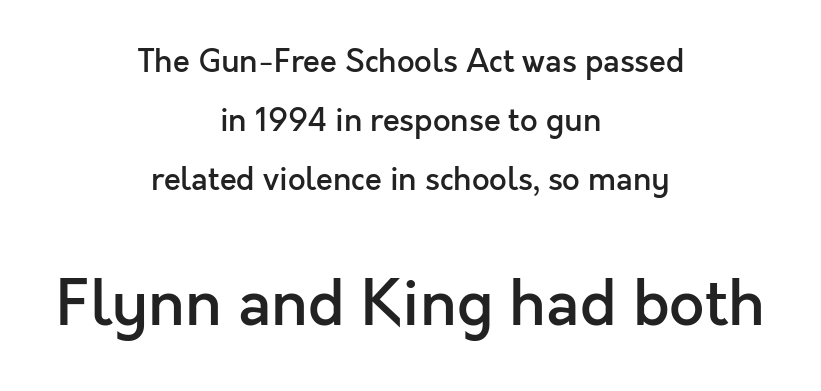
Q: Is the text bold? A: Semi-bold.
Q: Is the text italic (slanted)? A: No, it is upright.
Q: Is the typeface a serif or a sans-serif typeface? A: Sans-serif.
Q: Is the text underlined? A: No.
Q: How is the paragraph aligned? A: Centered.
Q: Is the spacing between letters normal or unusually wide? A: Normal.
Q: Is the spacing between lines tight, normal or loose? A: Loose.
Q: Which block of text is set in a larger size, the first (top) or the second (bottom)? A: The second (bottom) one.
Q: Width (condensed, normal, or wide)? A: Normal.
Q: x-height? A: Medium.
Q: Monospaced? A: No.
